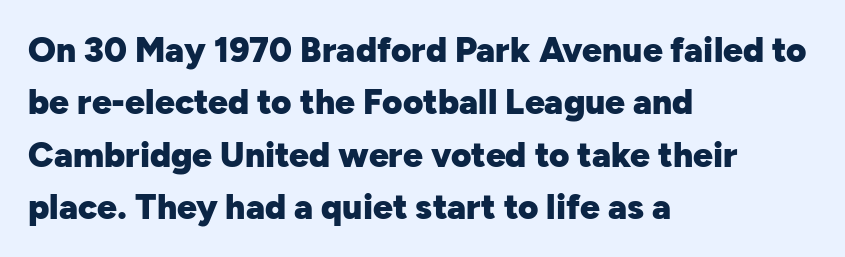
Q: Is the text bold? A: Yes.
Q: Is the text italic (slanted)? A: No, it is upright.
Q: Is the typeface a serif or a sans-serif typeface? A: Sans-serif.
Q: Is the text underlined? A: No.
Q: How is the paragraph aligned? A: Left-aligned.
Q: Is the spacing between letters normal or unusually wide? A: Normal.
Q: Is the spacing between lines tight, normal or loose? A: Normal.
Q: Width (condensed, normal, or wide)? A: Normal.
Q: Stroke contrast? A: Low.
Q: x-height? A: Medium.
Q: Monospaced? A: No.
